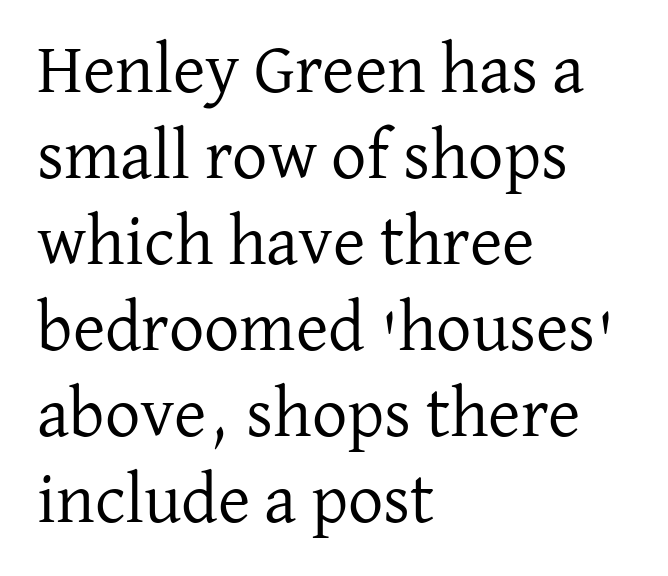
The image shows 70 px regular-weight serif type, upright; set left-aligned, line spacing 1.23x, normal letter spacing, not underlined; low stroke contrast and a medium x-height.
